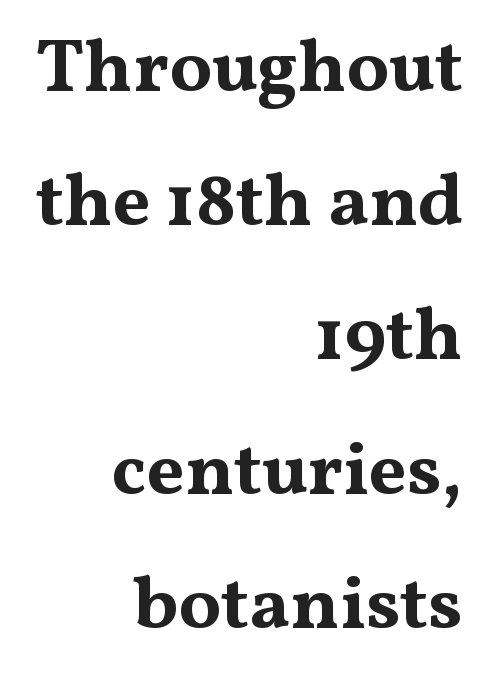
{"serif": "yes", "italic": "no", "bold": "yes", "weight": "bold", "width": "wide", "stroke_contrast": "medium", "x_height": "medium", "monospaced": "no", "underline": "no", "align": "right", "line_spacing_ratio": 1.79, "letter_spacing": "normal", "letter_spacing_em": 0.0, "glyph_px": 75}
